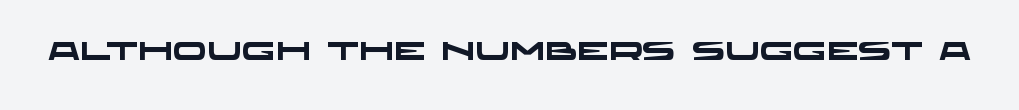
The image shows 25 px bold type; set normal letter spacing, not underlined.
